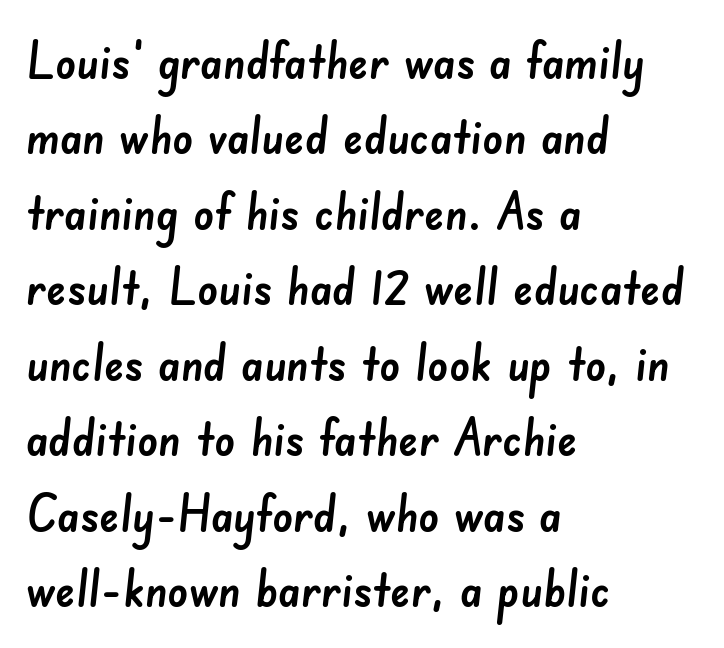
Q: Is the typeface a serif or a sans-serif typeface? A: Sans-serif.
Q: Is the text underlined? A: No.
Q: How is the paragraph aligned? A: Left-aligned.
Q: Is the spacing between letters normal or unusually wide? A: Normal.
Q: Is the spacing between lines tight, normal or loose? A: Normal.
Q: Width (condensed, normal, or wide)? A: Normal.
Q: Stroke contrast? A: Low.
Q: x-height? A: Small.
Q: Monospaced? A: No.
